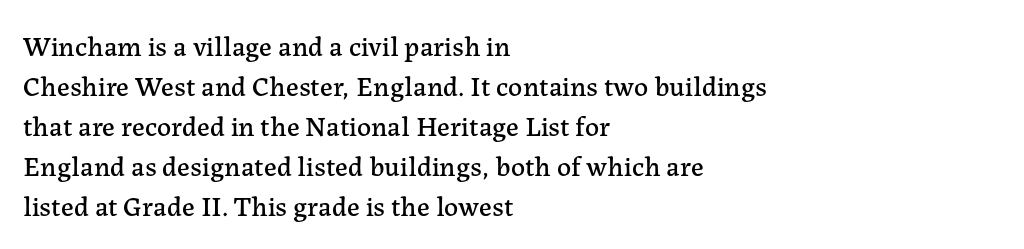
{"serif": "yes", "italic": "no", "width": "normal", "stroke_contrast": "low", "x_height": "medium", "monospaced": "no", "underline": "no", "align": "left", "line_spacing": "normal", "line_spacing_ratio": 1.43, "letter_spacing": "normal", "letter_spacing_em": 0.0, "glyph_px": 28}
